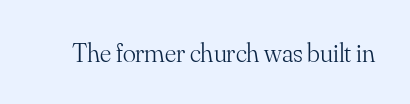
{"italic": "no", "bold": "no", "underline": "no", "letter_spacing": "normal", "letter_spacing_em": 0.0, "glyph_px": 27}
